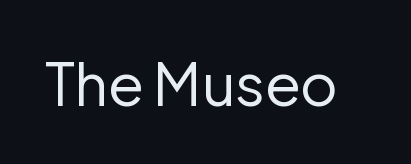
The image shows 58 px regular-weight sans-serif type, upright; set normal letter spacing, not underlined; low stroke contrast and a medium x-height.
